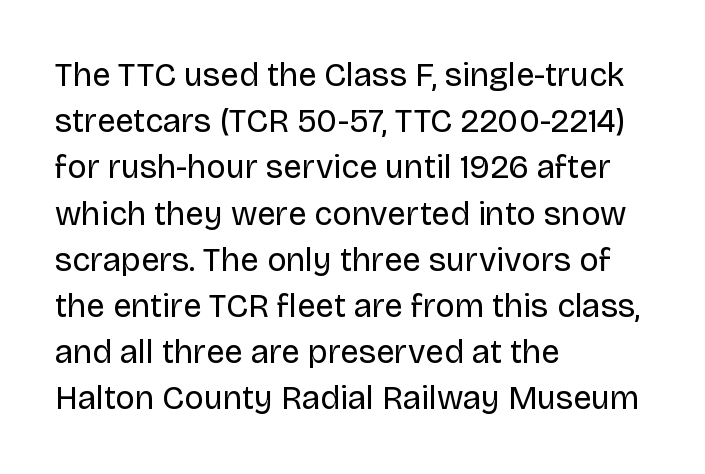
The image shows 33 px regular-weight sans-serif type, upright; set left-aligned, normal line spacing (1.4x), normal letter spacing, not underlined; low stroke contrast and a large x-height.
